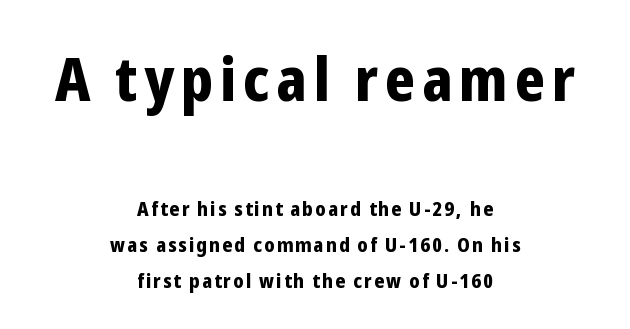
Q: Is the text bold? A: Yes.
Q: Is the text italic (slanted)? A: No, it is upright.
Q: Is the typeface a serif or a sans-serif typeface? A: Sans-serif.
Q: Is the text underlined? A: No.
Q: How is the paragraph aligned? A: Centered.
Q: Which block of text is set in a larger size, the first (top) or the second (bottom)? A: The first (top) one.
Q: Width (condensed, normal, or wide)? A: Condensed.
Q: Stroke contrast? A: Low.
Q: x-height? A: Medium.
Q: Monospaced? A: No.
